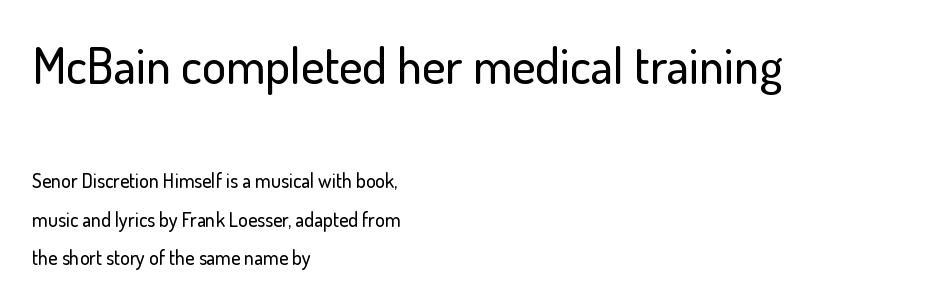
{"serif": "no", "italic": "no", "width": "normal", "stroke_contrast": "low", "x_height": "small", "monospaced": "no", "underline": "no", "align": "left", "line_spacing": "loose", "line_spacing_ratio": 1.91, "letter_spacing": "normal", "letter_spacing_em": 0.0, "larger_block": "first", "size_ratio": 2.5, "glyph_px": 50}
